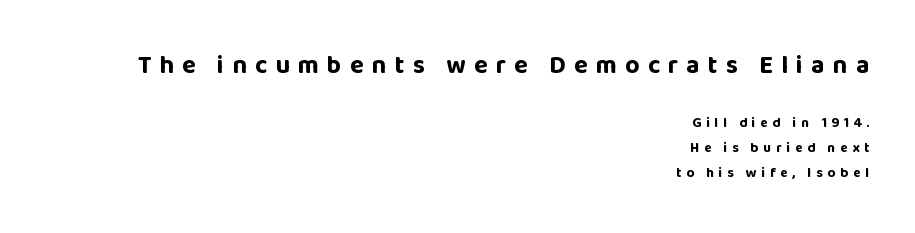
{"italic": "no", "bold": "yes", "underline": "no", "align": "right", "line_spacing_ratio": 1.8, "letter_spacing": "wide", "letter_spacing_em": 0.33, "larger_block": "first", "size_ratio": 1.79, "glyph_px": 25}
